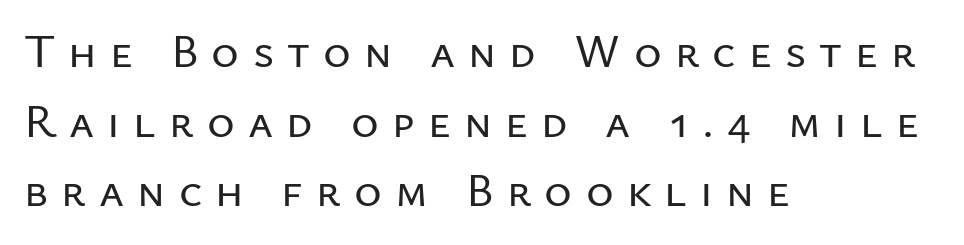
{"serif": "no", "italic": "no", "width": "normal", "stroke_contrast": "low", "x_height": "medium", "monospaced": "no", "underline": "no", "align": "left", "line_spacing": "normal", "line_spacing_ratio": 1.48, "letter_spacing": "wide", "letter_spacing_em": 0.28, "glyph_px": 47}
